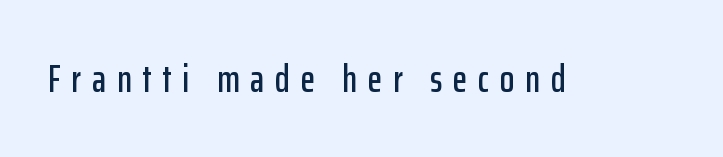
Q: Is the text italic (slanted)? A: No, it is upright.
Q: Is the typeface a serif or a sans-serif typeface? A: Sans-serif.
Q: Is the text underlined? A: No.
Q: Is the spacing between letters normal or unusually wide? A: Unusually wide.
Q: Width (condensed, normal, or wide)? A: Condensed.
Q: Stroke contrast? A: Low.
Q: x-height? A: Medium.
Q: Monospaced? A: No.
